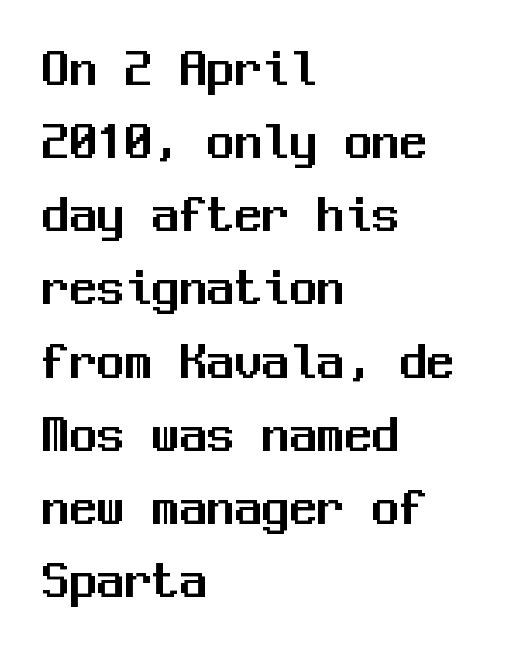
The image shows 55 px sans-serif type, upright, monospaced; set left-aligned, normal line spacing (1.33x), normal letter spacing, not underlined; medium stroke contrast and a medium x-height.
